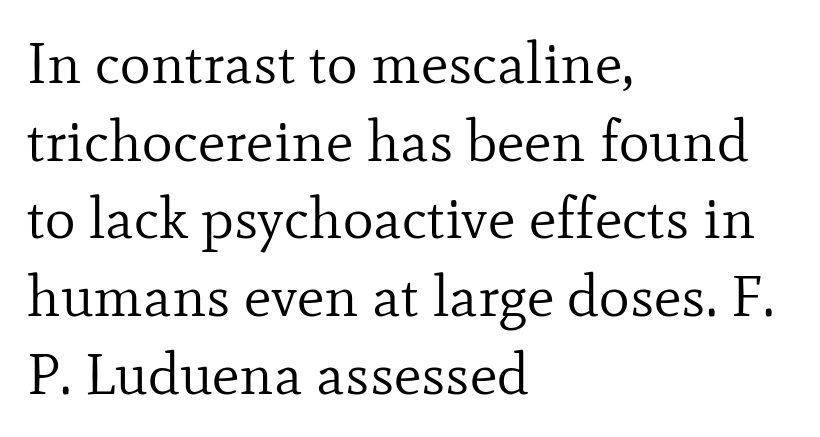
The image shows 58 px regular-weight serif type, upright; set left-aligned, normal line spacing (1.34x), normal letter spacing, not underlined; low stroke contrast and a small x-height.
